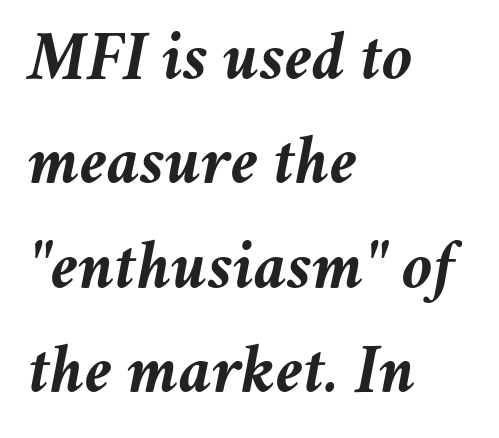
{"italic": "yes", "lean": "right", "slant_degrees": 11, "bold": "yes", "weight": "semibold", "width": "normal", "stroke_contrast": "medium", "x_height": "medium", "monospaced": "no", "underline": "no", "align": "left", "line_spacing": "normal", "line_spacing_ratio": 1.49, "letter_spacing": "normal", "letter_spacing_em": 0.0, "glyph_px": 70}
